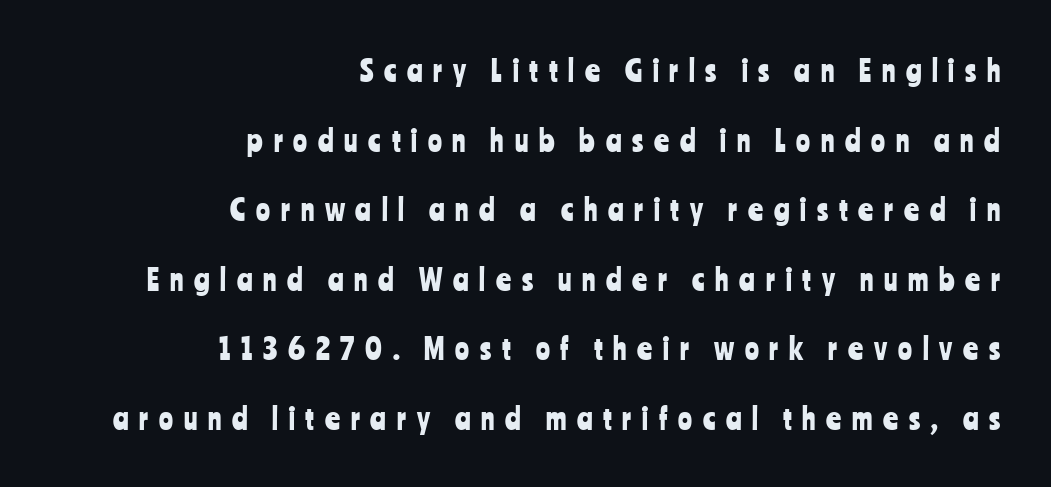
{"serif": "no", "italic": "no", "width": "condensed", "stroke_contrast": "low", "x_height": "medium", "monospaced": "no", "underline": "no", "align": "right", "line_spacing": "loose", "line_spacing_ratio": 2.4, "letter_spacing": "wide", "letter_spacing_em": 0.37, "glyph_px": 29}
